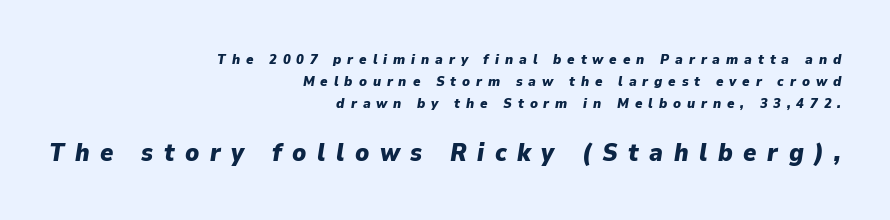
{"italic": "yes", "lean": "right", "slant_degrees": 9, "bold": "yes", "underline": "no", "align": "right", "line_spacing": "normal", "line_spacing_ratio": 1.58, "letter_spacing": "wide", "letter_spacing_em": 0.42, "larger_block": "second", "size_ratio": 1.79, "glyph_px": 25}
